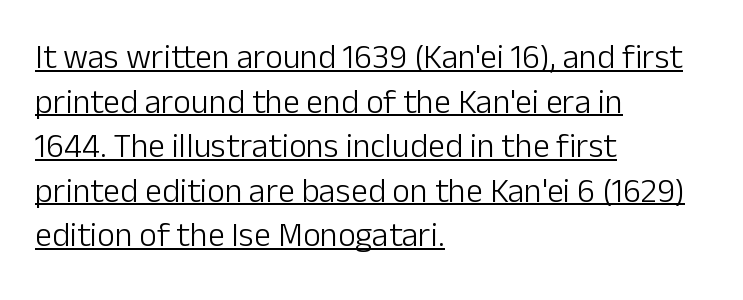
Q: Is the text bold? A: No.
Q: Is the text italic (slanted)? A: No, it is upright.
Q: Is the typeface a serif or a sans-serif typeface? A: Sans-serif.
Q: Is the text underlined? A: Yes.
Q: How is the paragraph aligned? A: Left-aligned.
Q: Is the spacing between letters normal or unusually wide? A: Normal.
Q: Is the spacing between lines tight, normal or loose? A: Normal.
Q: Width (condensed, normal, or wide)? A: Normal.
Q: Stroke contrast? A: Low.
Q: x-height? A: Medium.
Q: Monospaced? A: No.
